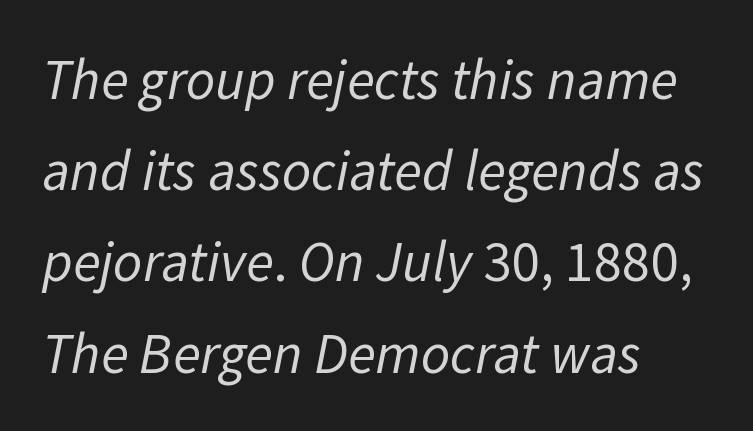
The image shows 57 px regular-weight sans-serif type; set left-aligned, normal line spacing (1.6x), normal letter spacing, not underlined; low stroke contrast and a medium x-height.
